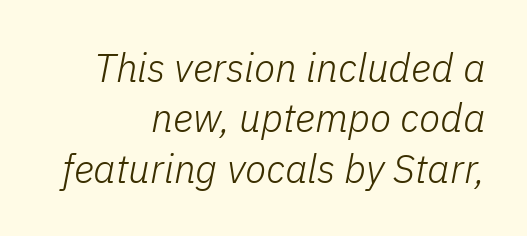
You can tell it's italic because the verticals aren't actually vertical. Glance below the letters and you will spot only blank space. Spacing verdict: proportional, widths tailored to each character. On a weight scale, this lands at 450 or below. The passage shown stacks its lines at a standard gap. Short and long lines alike share a common ending point at right.
